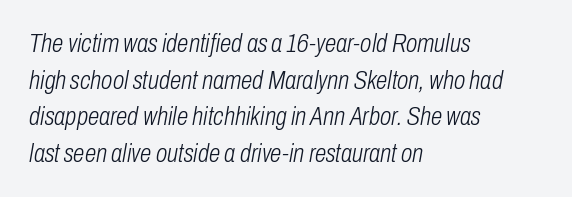
Q: Is the text bold? A: No.
Q: Is the text italic (slanted)? A: Yes, it leans right by about 10 degrees.
Q: Is the text underlined? A: No.
Q: How is the paragraph aligned? A: Left-aligned.
Q: Is the spacing between letters normal or unusually wide? A: Normal.
Q: Is the spacing between lines tight, normal or loose? A: Normal.
